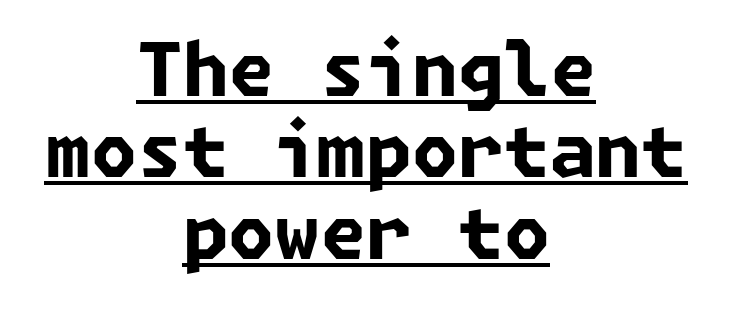
The image shows 74 px bold sans-serif type; set centered, tight line spacing (1.1x), normal letter spacing, underlined; low stroke contrast and a medium x-height.
